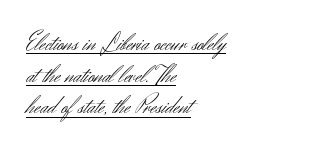
Q: Is the text bold? A: No.
Q: Is the text italic (slanted)? A: Yes.
Q: Is the text underlined? A: Yes.
Q: How is the paragraph aligned? A: Left-aligned.
Q: Is the spacing between letters normal or unusually wide? A: Normal.
Q: Is the spacing between lines tight, normal or loose? A: Normal.
